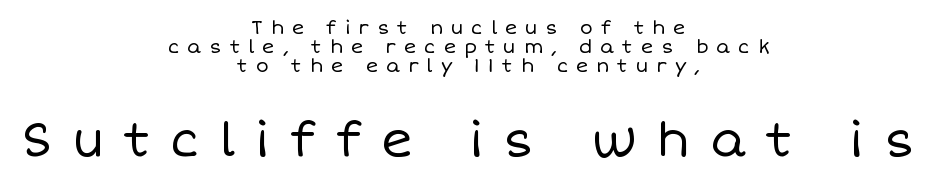
Character widths vary here, with narrow letters taking less room than wide ones. Bare-footed words on every line. Teacher's note: observe the equal gaps on both sides — that is centered alignment. Observe the wide spacing: letters keep a clear distance from each other. The vertical gap from one line to the next is small. Bold? No — there's no thickening of the strokes.
